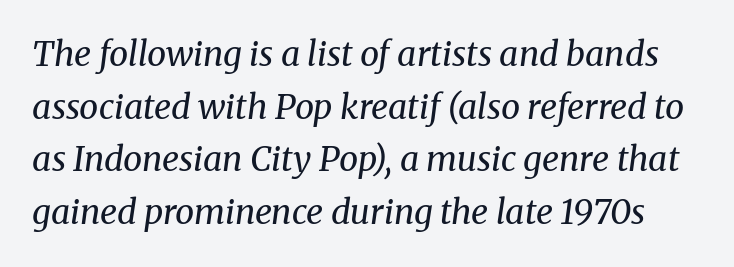
The rendering applies a slant to the glyphs. One glance says typical: line gaps are just what's usual. The foot of each line stays bare and open. The letters sit at their default tracking, neither squeezed nor spread. The letters carry serifs — small finishing strokes at the ends of their stems.
